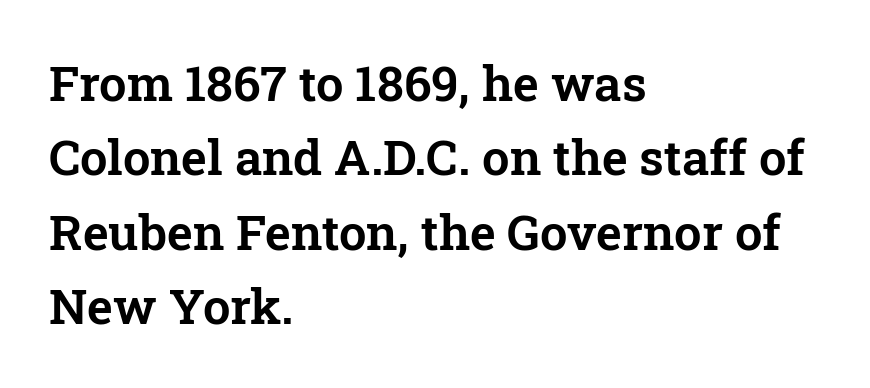
The strip under each line holds only bare page. These lines were composed using upright roman letters. Each letter keeps its own natural width here, so spacing adapts to shape. Layout note: lines flush left. Interline gaps are of average width in this sample. Does the type have serifs? Yes, each stem ends in a small foot.
